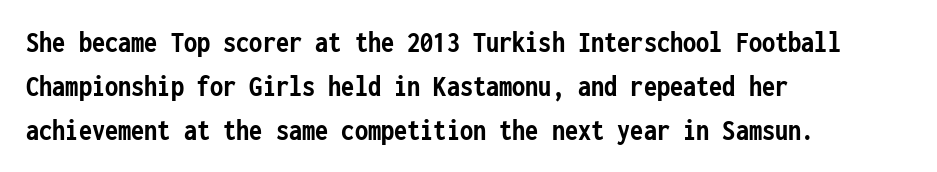
One glance says typical: line gaps are just what's usual. Short note: letters normally spaced. The rendering uses a bold face; every stroke is thick and dark. These lines are set flush left with a ragged right edge.
